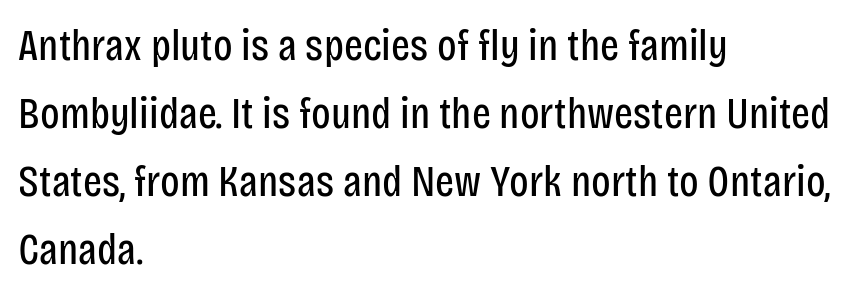
Honestly, the row spacing looks completely unremarkable. Letterform terminals end flat and unadorned throughout the passage. Notice how the stems are strictly vertical — no italics here. The weight would be labelled regular, book, light, or lighter still. Check under the words: just untouched page.
